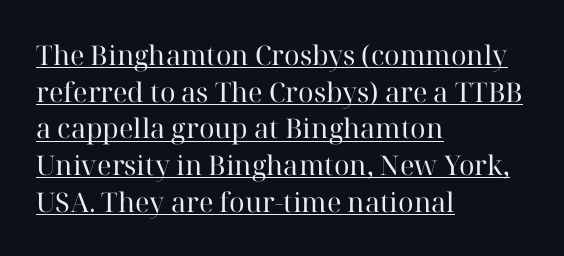
{"italic": "no", "bold": "no", "underline": "yes", "align": "left", "line_spacing": "normal", "line_spacing_ratio": 1.36, "letter_spacing": "normal", "letter_spacing_em": 0.0, "glyph_px": 27}
